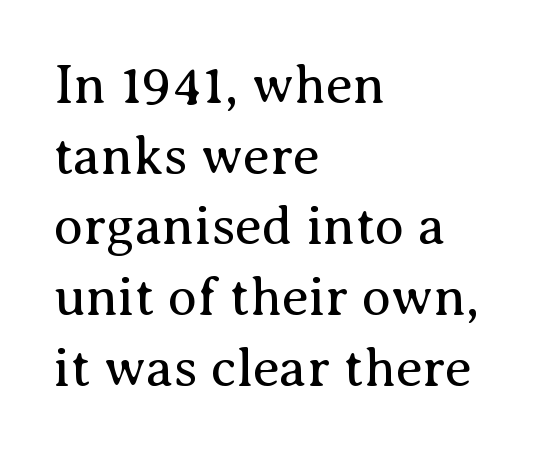
Alignment: flush left. Italic? Not at all — the glyphs are vertical. The rendering keeps characters at their native spacing. Do the characters align in a grid? No, the font is proportional. I'd call this a serif setting — the letters wear small feet. Honestly, there is no underline to notice here at all.
